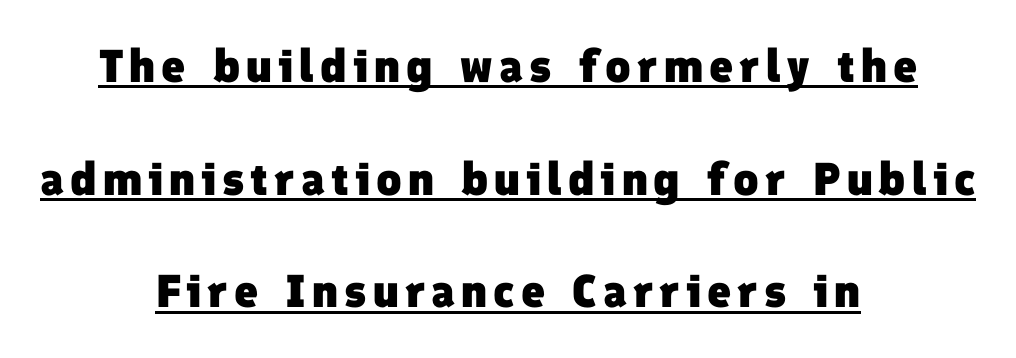
{"serif": "no", "bold": "yes", "weight": "heavy", "width": "normal", "stroke_contrast": "low", "x_height": "medium", "monospaced": "no", "underline": "yes", "align": "center", "line_spacing": "loose", "line_spacing_ratio": 2.45, "glyph_px": 46}
